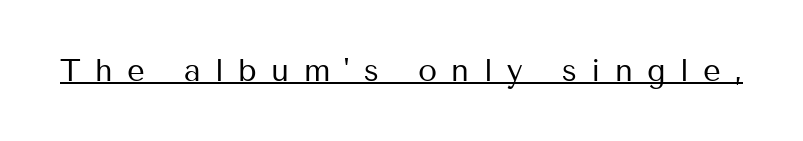
Q: Is the text bold? A: No.
Q: Is the text italic (slanted)? A: No, it is upright.
Q: Is the typeface a serif or a sans-serif typeface? A: Sans-serif.
Q: Is the text underlined? A: Yes.
Q: Is the spacing between letters normal or unusually wide? A: Unusually wide.
Q: Width (condensed, normal, or wide)? A: Normal.
Q: Stroke contrast? A: Medium.
Q: x-height? A: Medium.
Q: Monospaced? A: No.
